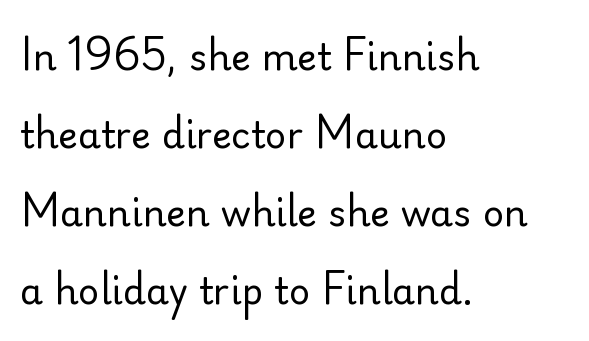
Q: Is the text bold? A: No.
Q: Is the text italic (slanted)? A: No, it is upright.
Q: Is the typeface a serif or a sans-serif typeface? A: Sans-serif.
Q: Is the text underlined? A: No.
Q: How is the paragraph aligned? A: Left-aligned.
Q: Is the spacing between letters normal or unusually wide? A: Normal.
Q: Is the spacing between lines tight, normal or loose? A: Loose.
Q: Width (condensed, normal, or wide)? A: Normal.
Q: Stroke contrast? A: Low.
Q: x-height? A: Small.
Q: Monospaced? A: No.
